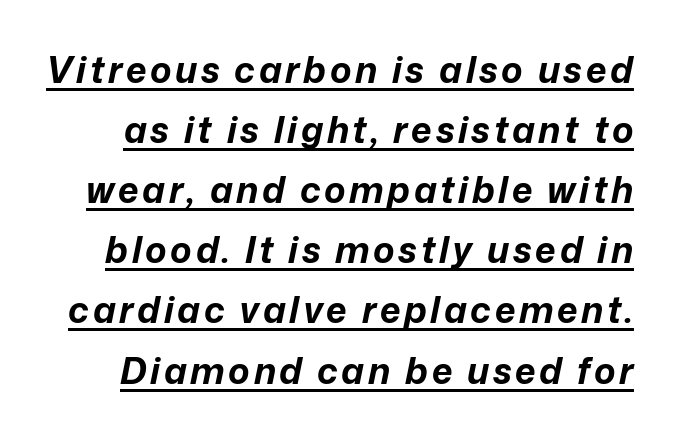
Q: Is the text bold? A: Yes.
Q: Is the text italic (slanted)? A: Yes, it leans right by about 12 degrees.
Q: Is the text underlined? A: Yes.
Q: Is the spacing between lines tight, normal or loose? A: Normal.
Q: Width (condensed, normal, or wide)? A: Normal.
Q: Stroke contrast? A: Low.
Q: x-height? A: Medium.
Q: Monospaced? A: No.
